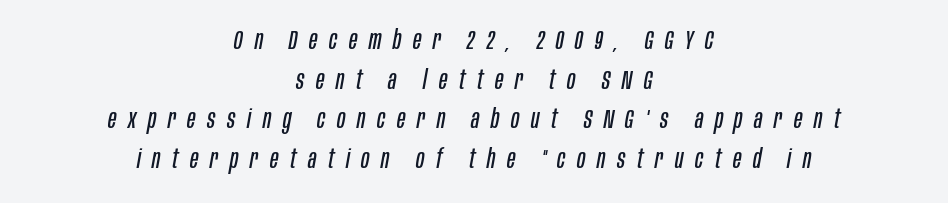
{"italic": "yes", "lean": "right", "slant_degrees": 10, "bold": "no", "underline": "no", "align": "center", "line_spacing": "normal", "line_spacing_ratio": 1.47, "letter_spacing": "wide", "letter_spacing_em": 0.43, "glyph_px": 27}
